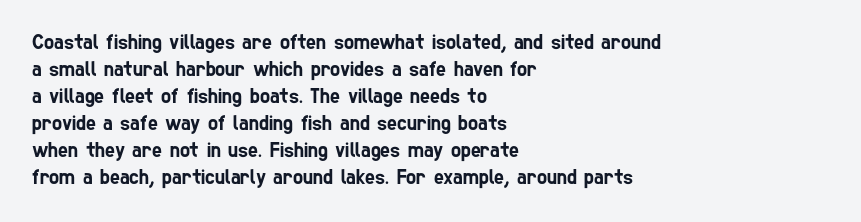
The image shows 21 px text type; set left-aligned, normal line spacing (1.29x), normal letter spacing, not underlined.
